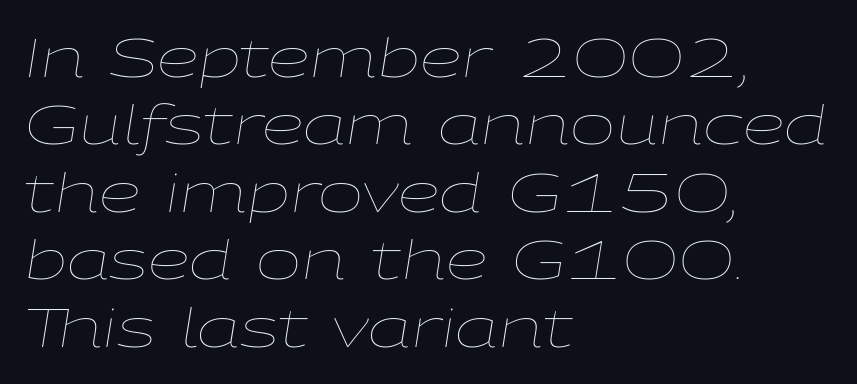
The type is set solid horizontally, with unmodified tracking. Varying glyph widths throughout — classic text-font behaviour. If you measured baseline to baseline, you'd find a middling distance. The lines are quadded left. If you drew a line through each stem, it would be angled.
